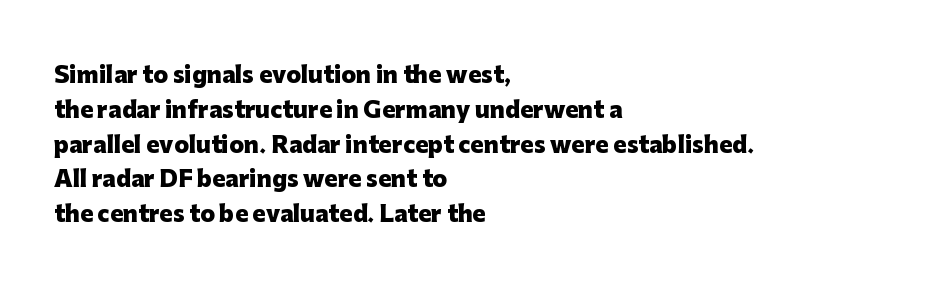
The image shows 22 px bold type, upright; set left-aligned, normal line spacing (1.58x), normal letter spacing, not underlined.
